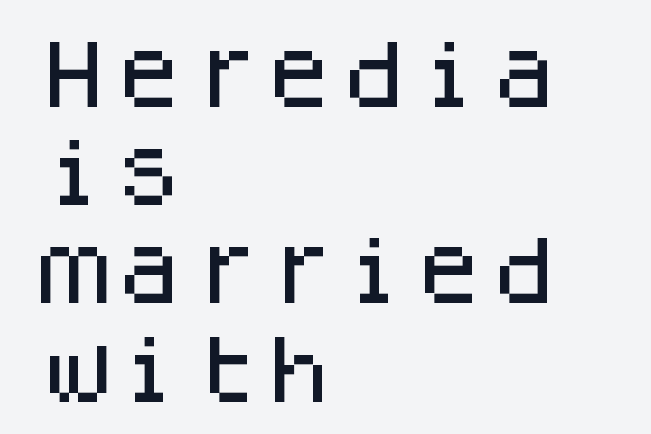
How would I describe the line gaps? Plain and ordinary. Glyph-to-glyph distance matches everyday printed text. A roman cut, with each character standing at attention. A typesetter would label this face a sans. Think of a typewriter: that constant character pitch is what you see here. The rendering anchors every line to the left-hand side.
